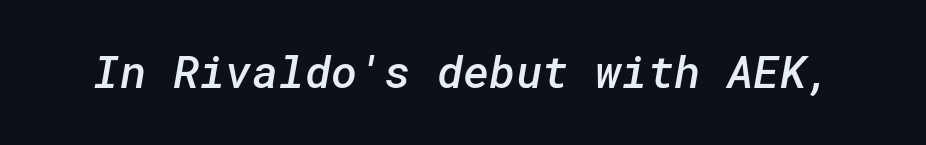
The image shows 45 px semibold sans-serif type; set normal letter spacing, not underlined; low stroke contrast and a medium x-height.
